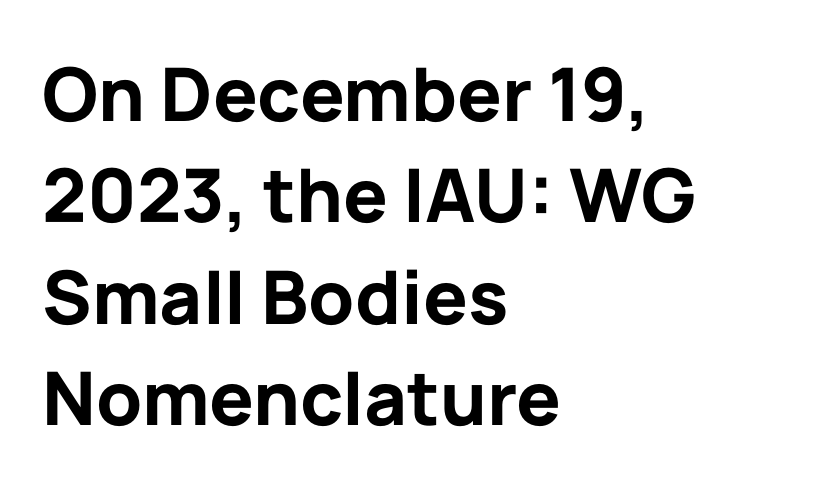
Q: Is the text bold? A: Yes.
Q: Is the text italic (slanted)? A: No, it is upright.
Q: Is the typeface a serif or a sans-serif typeface? A: Sans-serif.
Q: Is the text underlined? A: No.
Q: How is the paragraph aligned? A: Left-aligned.
Q: Is the spacing between letters normal or unusually wide? A: Normal.
Q: Is the spacing between lines tight, normal or loose? A: Normal.
Q: Width (condensed, normal, or wide)? A: Normal.
Q: Stroke contrast? A: Low.
Q: x-height? A: Medium.
Q: Monospaced? A: No.
